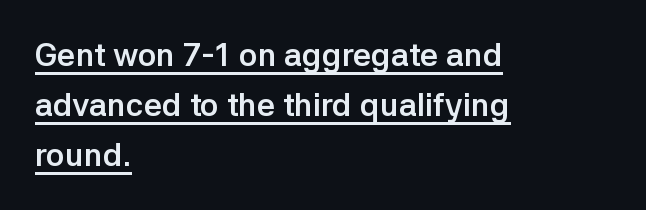
Honestly, the underline is the first thing you notice here. If you drew a line through each stem, it would be perfectly vertical. The passage shown is typeset with a sans-serif family. In terms of leading, this rendering sits right in the middle. Compared with an ordinary text face, these strokes are far heavier — a full bold.
